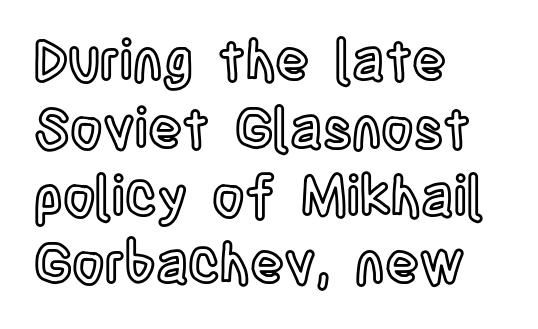
The image shows 56 px condensed type, upright; set left-aligned, line spacing 1.21x, normal letter spacing, not underlined; a large x-height.
